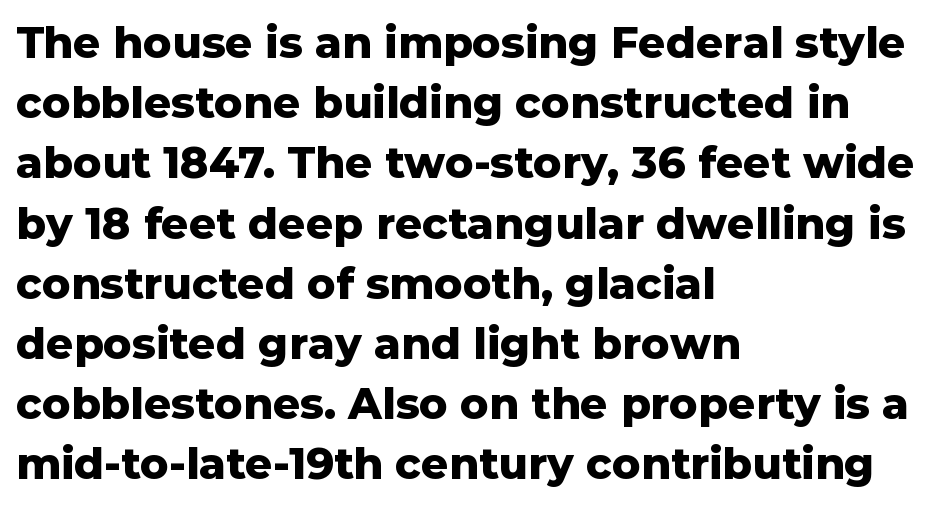
{"serif": "no", "italic": "no", "bold": "yes", "weight": "heavy", "width": "normal", "stroke_contrast": "low", "x_height": "medium", "monospaced": "no", "underline": "no", "align": "left", "line_spacing": "normal", "line_spacing_ratio": 1.4, "letter_spacing": "normal", "letter_spacing_em": 0.0, "glyph_px": 43}
